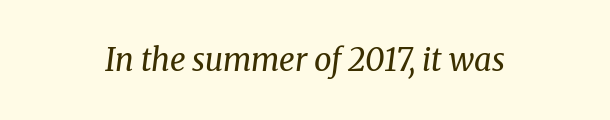
{"serif": "yes", "italic": "yes", "lean": "right", "slant_degrees": 8, "bold": "no", "weight": "regular", "width": "normal", "stroke_contrast": "medium", "x_height": "medium", "monospaced": "no", "underline": "no", "letter_spacing": "normal", "letter_spacing_em": 0.0, "glyph_px": 31}
